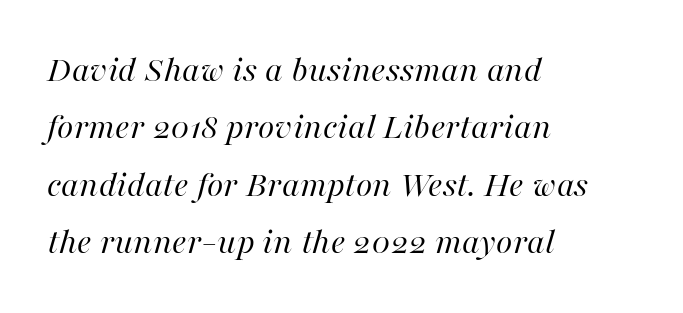
{"italic": "yes", "lean": "right", "slant_degrees": 16, "bold": "no", "weight": "regular", "width": "normal", "stroke_contrast": "high", "x_height": "medium", "monospaced": "no", "underline": "no", "align": "left", "line_spacing": "normal", "line_spacing_ratio": 1.51, "letter_spacing": "normal", "letter_spacing_em": 0.0, "glyph_px": 38}
